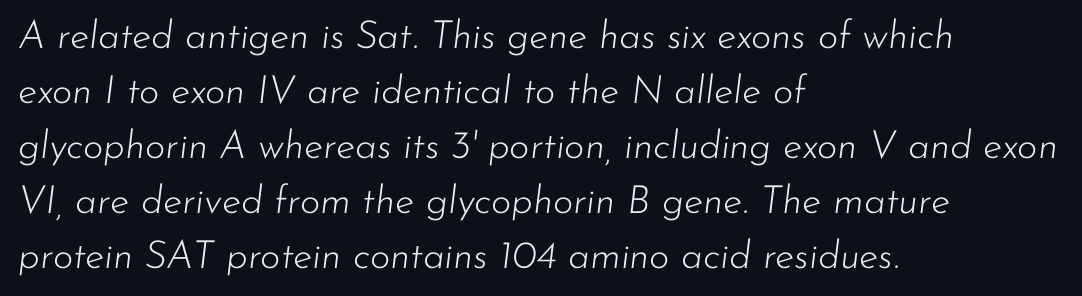
The lines in this sample share a left origin and differ only in where they stop. The strokes carry an ordinary text weight at most. Varying glyph widths throughout — classic text-font behaviour. The letters sit at their default tracking, neither squeezed nor spread.
